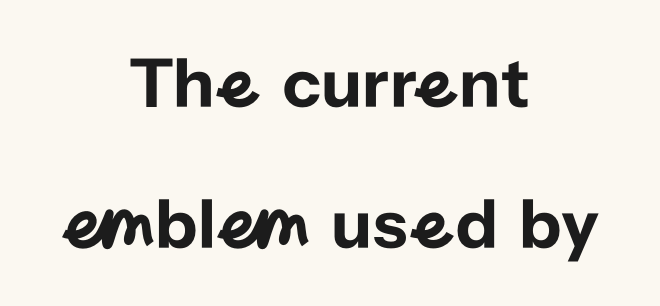
Q: Is the text italic (slanted)? A: No, it is upright.
Q: Is the typeface a serif or a sans-serif typeface? A: Sans-serif.
Q: Is the text underlined? A: No.
Q: How is the paragraph aligned? A: Centered.
Q: Is the spacing between letters normal or unusually wide? A: Normal.
Q: Is the spacing between lines tight, normal or loose? A: Loose.
Q: Width (condensed, normal, or wide)? A: Normal.
Q: Stroke contrast? A: Low.
Q: x-height? A: Medium.
Q: Monospaced? A: No.
